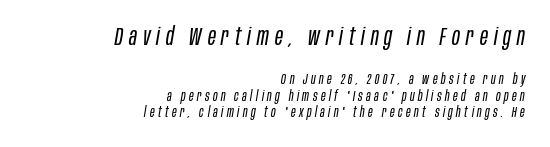
The line texture is sparse and dotted thanks to wide tracking. The whole block is typeset with a tilt. Scale decreases going downward across the two blocks. Honestly, there is no underline to notice here at all. Letters have the restrained weight of plain body copy at most.
